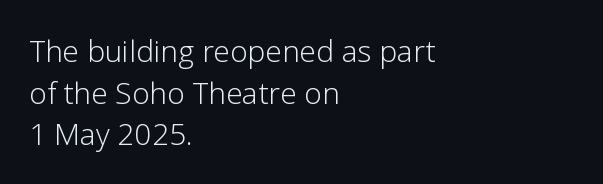
Q: Is the text bold? A: No.
Q: Is the text italic (slanted)? A: No, it is upright.
Q: Is the typeface a serif or a sans-serif typeface? A: Sans-serif.
Q: Is the text underlined? A: No.
Q: How is the paragraph aligned? A: Left-aligned.
Q: Is the spacing between letters normal or unusually wide? A: Normal.
Q: Is the spacing between lines tight, normal or loose? A: Normal.
Q: Width (condensed, normal, or wide)? A: Normal.
Q: Stroke contrast? A: Low.
Q: x-height? A: Medium.
Q: Monospaced? A: No.
